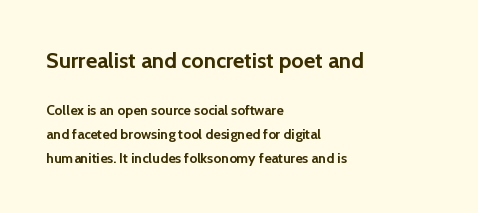
Between one letter and the next there's only the usual sliver of space. The typography opts for an upright posture over an oblique one. A dark, heavy texture on the line: the type is bold. Line beginnings align vertically; line endings do not.
